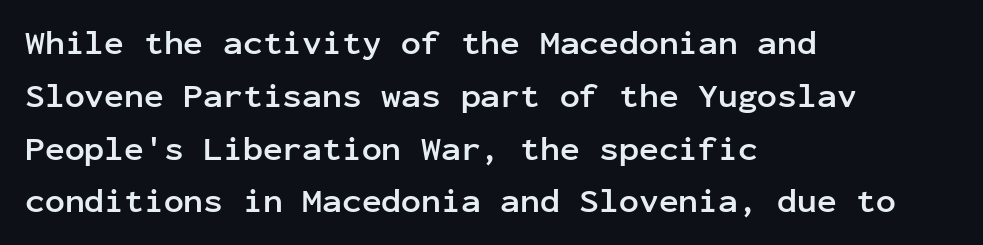
The image shows 33 px semibold sans-serif type, upright, monospaced; set left-aligned, normal line spacing (1.6x), normal letter spacing, not underlined; low stroke contrast and a medium x-height.
